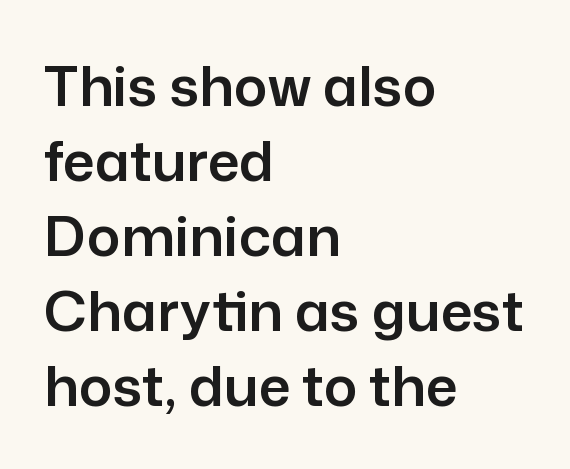
Q: Is the text italic (slanted)? A: No, it is upright.
Q: Is the typeface a serif or a sans-serif typeface? A: Sans-serif.
Q: Is the text underlined? A: No.
Q: How is the paragraph aligned? A: Left-aligned.
Q: Is the spacing between letters normal or unusually wide? A: Normal.
Q: Is the spacing between lines tight, normal or loose? A: Normal.
Q: Width (condensed, normal, or wide)? A: Normal.
Q: Stroke contrast? A: Low.
Q: x-height? A: Medium.
Q: Monospaced? A: No.
